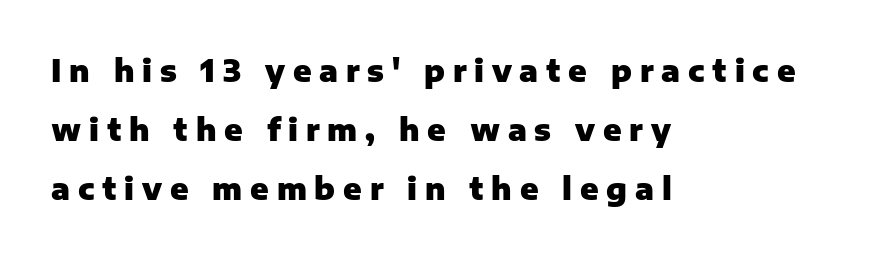
The image shows 30 px heavy sans-serif type, upright; set left-aligned, loose line spacing (1.97x), unusually wide letter spacing (+0.26 em), not underlined; low stroke contrast and a medium x-height.
